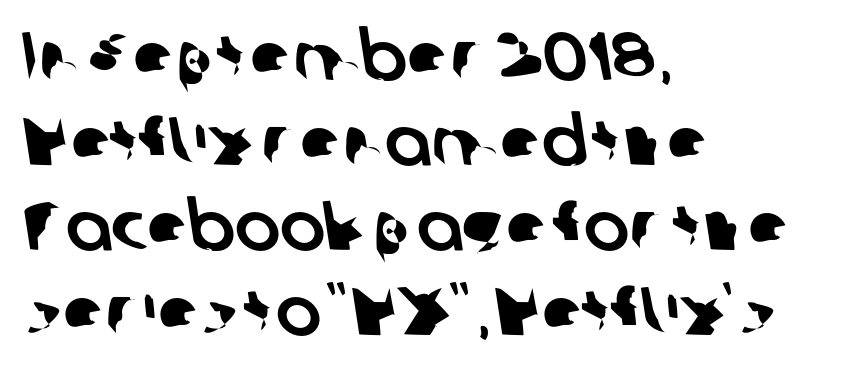
The image shows 68 px sans-serif type; set left-aligned, normal line spacing (1.25x), normal letter spacing, not underlined; low stroke contrast and a medium x-height.
